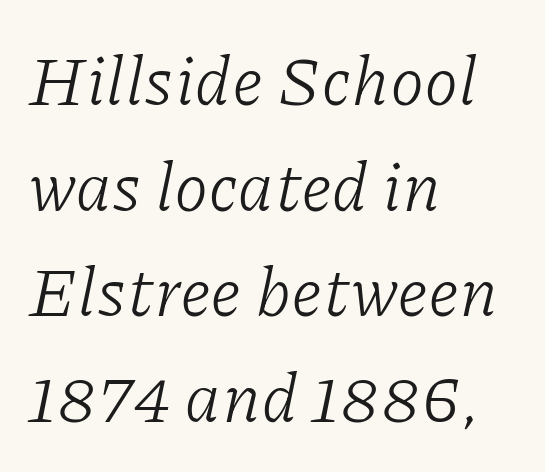
Q: Is the text bold? A: No.
Q: Is the text italic (slanted)? A: Yes, it leans right by about 11 degrees.
Q: Is the typeface a serif or a sans-serif typeface? A: Serif.
Q: Is the text underlined? A: No.
Q: How is the paragraph aligned? A: Left-aligned.
Q: Is the spacing between letters normal or unusually wide? A: Normal.
Q: Is the spacing between lines tight, normal or loose? A: Normal.
Q: Width (condensed, normal, or wide)? A: Normal.
Q: Stroke contrast? A: Low.
Q: x-height? A: Medium.
Q: Monospaced? A: No.
